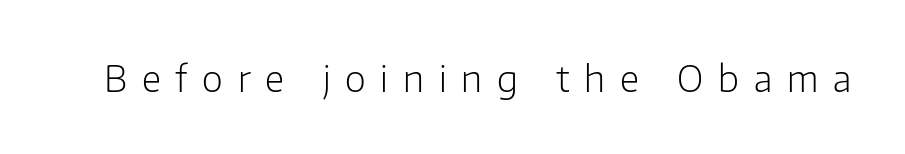
Q: Is the text bold? A: No.
Q: Is the text italic (slanted)? A: No, it is upright.
Q: Is the typeface a serif or a sans-serif typeface? A: Sans-serif.
Q: Is the text underlined? A: No.
Q: Is the spacing between letters normal or unusually wide? A: Unusually wide.
Q: Width (condensed, normal, or wide)? A: Normal.
Q: Stroke contrast? A: Low.
Q: x-height? A: Medium.
Q: Monospaced? A: No.
